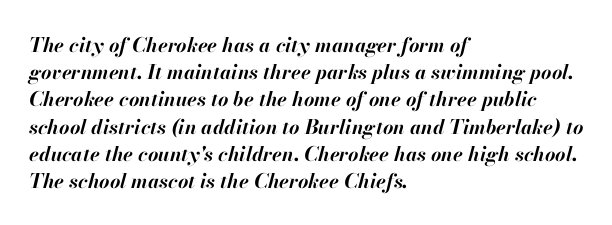
Q: Is the text bold? A: Yes.
Q: Is the text italic (slanted)? A: Yes, it leans right by about 13 degrees.
Q: Is the text underlined? A: No.
Q: How is the paragraph aligned? A: Left-aligned.
Q: Is the spacing between letters normal or unusually wide? A: Normal.
Q: Is the spacing between lines tight, normal or loose? A: Normal.
